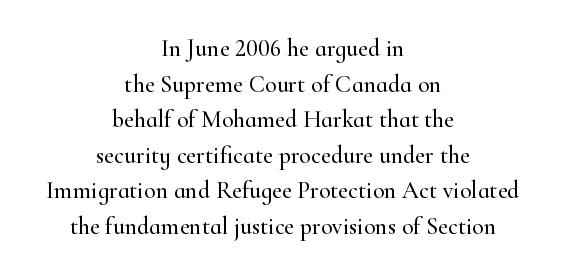
Each line is balanced around a shared central axis. A normal amount of white space separates one row of letters from the next. Rendered with straight, roman letterforms. Each word holds together tightly as a unit, with standard inter-letter gaps. Check the space under the baseline: it is left empty.
